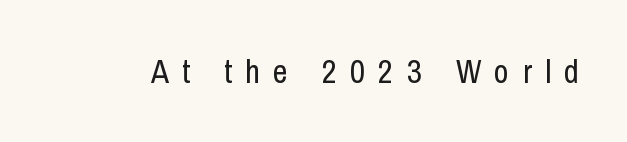
Q: Is the text bold? A: No.
Q: Is the text italic (slanted)? A: No, it is upright.
Q: Is the typeface a serif or a sans-serif typeface? A: Sans-serif.
Q: Is the text underlined? A: No.
Q: Is the spacing between letters normal or unusually wide? A: Unusually wide.
Q: Width (condensed, normal, or wide)? A: Condensed.
Q: Stroke contrast? A: Low.
Q: x-height? A: Medium.
Q: Monospaced? A: No.
